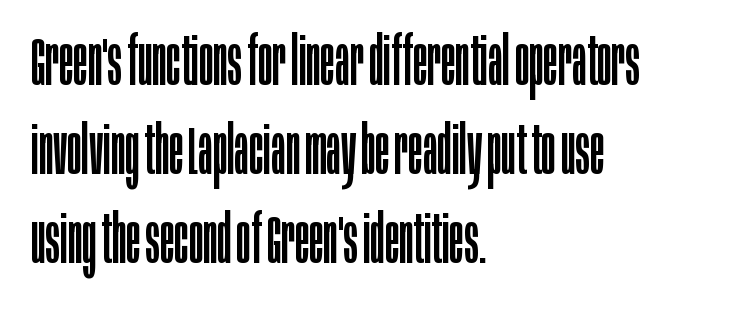
Q: Is the text bold? A: No.
Q: Is the text italic (slanted)? A: No, it is upright.
Q: Is the typeface a serif or a sans-serif typeface? A: Sans-serif.
Q: Is the text underlined? A: No.
Q: How is the paragraph aligned? A: Left-aligned.
Q: Is the spacing between letters normal or unusually wide? A: Normal.
Q: Is the spacing between lines tight, normal or loose? A: Normal.
Q: Width (condensed, normal, or wide)? A: Condensed.
Q: Stroke contrast? A: Low.
Q: x-height? A: Large.
Q: Monospaced? A: No.
